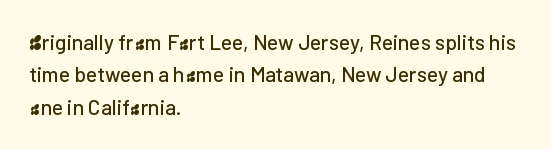
Q: Is the text italic (slanted)? A: No, it is upright.
Q: Is the text underlined? A: No.
Q: How is the paragraph aligned? A: Left-aligned.
Q: Is the spacing between letters normal or unusually wide? A: Normal.
Q: Is the spacing between lines tight, normal or loose? A: Normal.
